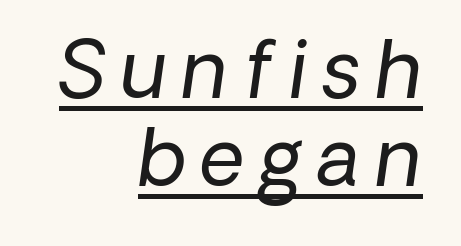
The image shows 78 px regular-weight sans-serif type; set right-aligned, tight line spacing (1.13x), unusually wide letter spacing (+0.2 em), underlined; low stroke contrast and a medium x-height.
